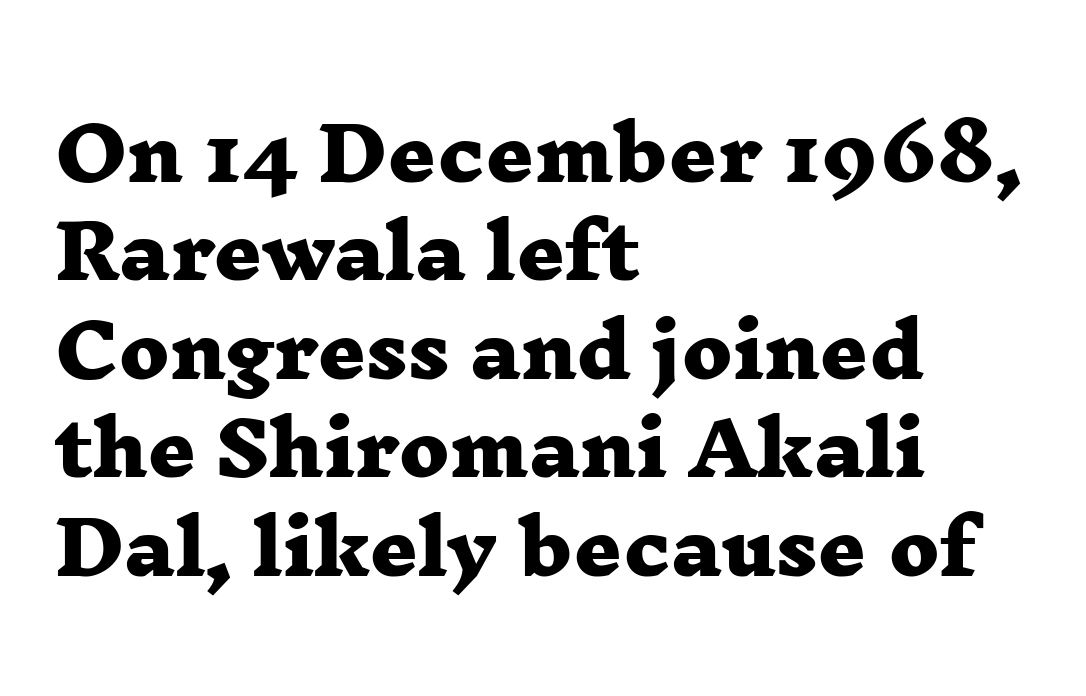
{"serif": "yes", "bold": "yes", "weight": "heavy", "width": "wide", "stroke_contrast": "low", "x_height": "medium", "monospaced": "no", "underline": "no", "align": "left", "line_spacing": "normal", "line_spacing_ratio": 1.33, "letter_spacing": "normal", "letter_spacing_em": 0.0, "glyph_px": 74}
